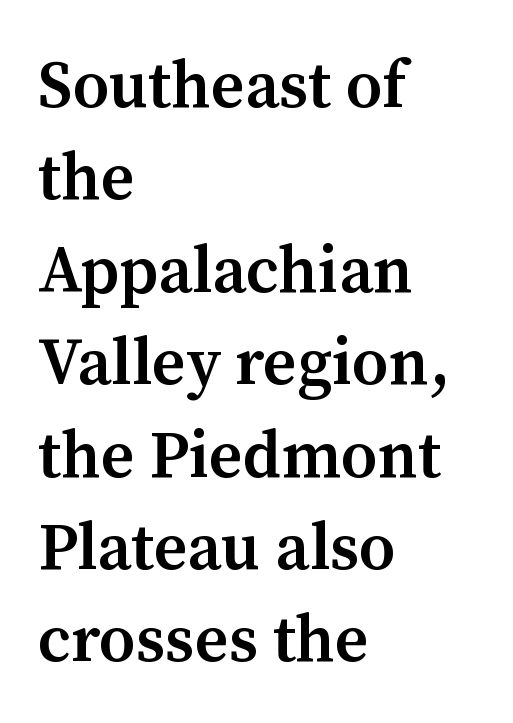
Q: Is the text bold? A: Semi-bold.
Q: Is the text italic (slanted)? A: No, it is upright.
Q: Is the typeface a serif or a sans-serif typeface? A: Serif.
Q: Is the text underlined? A: No.
Q: How is the paragraph aligned? A: Left-aligned.
Q: Is the spacing between letters normal or unusually wide? A: Normal.
Q: Is the spacing between lines tight, normal or loose? A: Normal.
Q: Width (condensed, normal, or wide)? A: Normal.
Q: Stroke contrast? A: Medium.
Q: x-height? A: Medium.
Q: Monospaced? A: No.
